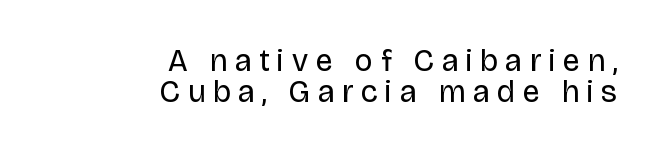
Q: Is the text bold? A: No.
Q: Is the text italic (slanted)? A: No, it is upright.
Q: Is the typeface a serif or a sans-serif typeface? A: Sans-serif.
Q: Is the text underlined? A: No.
Q: How is the paragraph aligned? A: Right-aligned.
Q: Is the spacing between letters normal or unusually wide? A: Unusually wide.
Q: Is the spacing between lines tight, normal or loose? A: Tight.
Q: Width (condensed, normal, or wide)? A: Normal.
Q: Stroke contrast? A: Low.
Q: x-height? A: Large.
Q: Monospaced? A: No.
